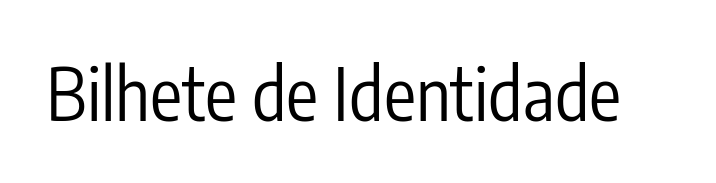
Q: Is the text bold? A: No.
Q: Is the text italic (slanted)? A: No, it is upright.
Q: Is the typeface a serif or a sans-serif typeface? A: Sans-serif.
Q: Is the text underlined? A: No.
Q: Is the spacing between letters normal or unusually wide? A: Normal.
Q: Width (condensed, normal, or wide)? A: Condensed.
Q: Stroke contrast? A: Low.
Q: x-height? A: Medium.
Q: Monospaced? A: No.
